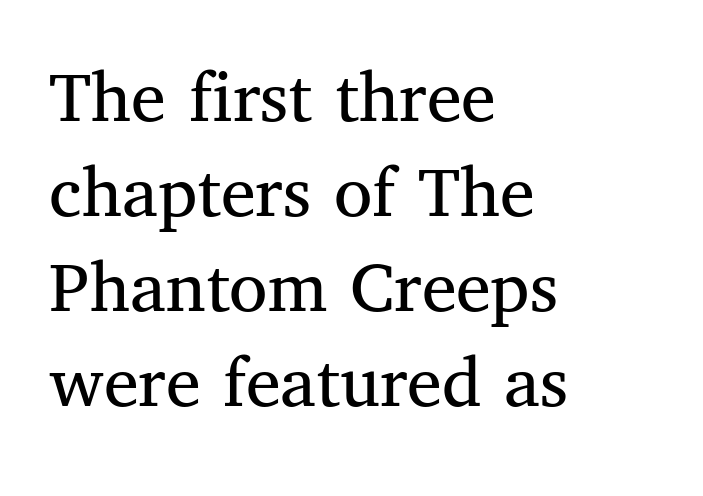
These lines stack with their left ends in a neat column. This is the regular roman posture of the typeface. Plain, unruled lines of type. Here the designer chose a conventional face with non-uniform glyph widths.
